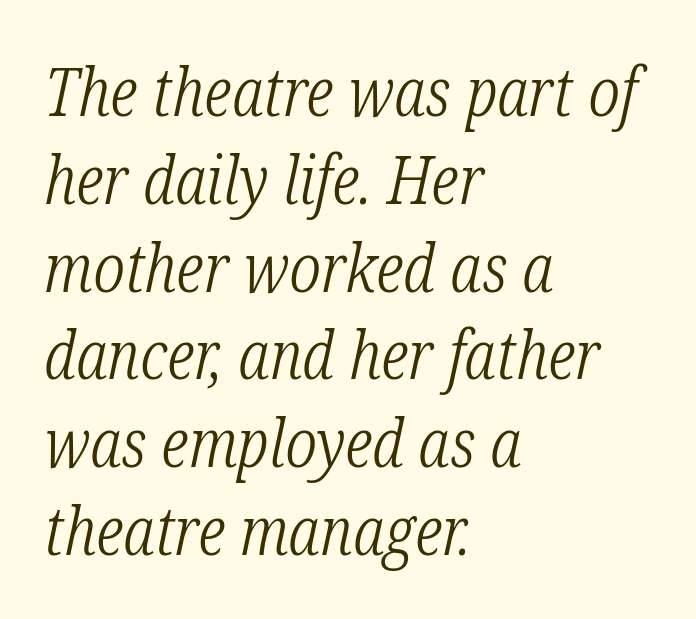
Q: Is the text bold? A: No.
Q: Is the text italic (slanted)? A: Yes, it leans right by about 12 degrees.
Q: Is the typeface a serif or a sans-serif typeface? A: Serif.
Q: Is the text underlined? A: No.
Q: How is the paragraph aligned? A: Left-aligned.
Q: Is the spacing between letters normal or unusually wide? A: Normal.
Q: Is the spacing between lines tight, normal or loose? A: Normal.
Q: Width (condensed, normal, or wide)? A: Condensed.
Q: Stroke contrast? A: Low.
Q: x-height? A: Medium.
Q: Monospaced? A: No.
